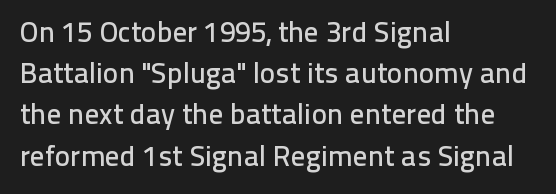
Q: Is the text italic (slanted)? A: No, it is upright.
Q: Is the typeface a serif or a sans-serif typeface? A: Sans-serif.
Q: Is the text underlined? A: No.
Q: How is the paragraph aligned? A: Left-aligned.
Q: Is the spacing between letters normal or unusually wide? A: Normal.
Q: Is the spacing between lines tight, normal or loose? A: Normal.
Q: Width (condensed, normal, or wide)? A: Normal.
Q: Stroke contrast? A: Low.
Q: x-height? A: Medium.
Q: Monospaced? A: No.
